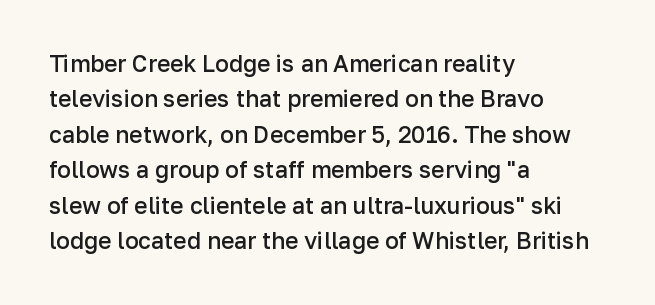
A bit beefed up — I'd call it semibold rather than bold. Upright lettering throughout. Students, observe: this is what conventionally led text looks like. The typesetter chose a ragged-right arrangement here. The rendering keeps characters at their native spacing. Only glyphs here, with clear space below each row.
